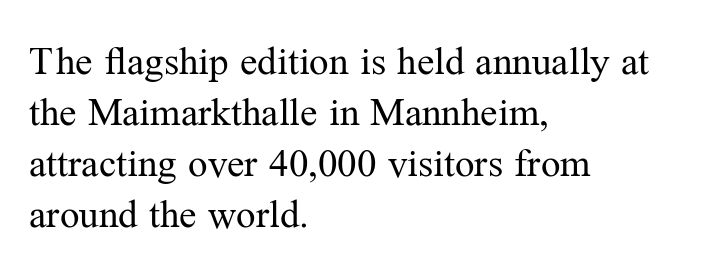
Q: Is the text bold? A: No.
Q: Is the text italic (slanted)? A: No, it is upright.
Q: Is the typeface a serif or a sans-serif typeface? A: Serif.
Q: Is the text underlined? A: No.
Q: How is the paragraph aligned? A: Left-aligned.
Q: Is the spacing between letters normal or unusually wide? A: Normal.
Q: Is the spacing between lines tight, normal or loose? A: Normal.
Q: Width (condensed, normal, or wide)? A: Normal.
Q: Stroke contrast? A: Medium.
Q: x-height? A: Medium.
Q: Monospaced? A: No.
